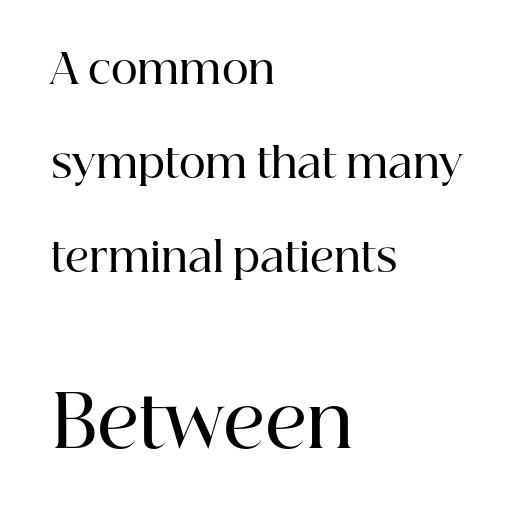
Is this a fixed-width face? No — the glyphs have proportional, varying widths. Is this a sans? No — the strokes have serifs. These words are printed semibold, heavier than regular yet not bold. Size hierarchy here favors the trailing block over the leading one. Rows of type keep a wide berth in the vertical direction.
